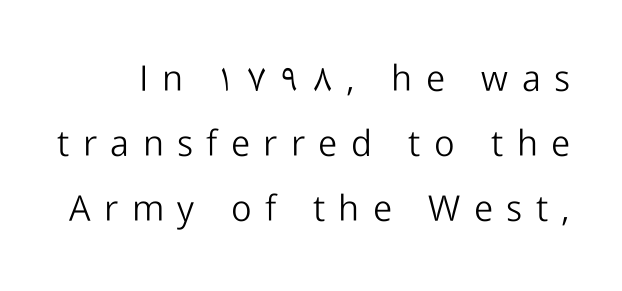
Q: Is the text bold? A: No.
Q: Is the text italic (slanted)? A: No, it is upright.
Q: Is the typeface a serif or a sans-serif typeface? A: Sans-serif.
Q: Is the text underlined? A: No.
Q: Is the spacing between letters normal or unusually wide? A: Unusually wide.
Q: Width (condensed, normal, or wide)? A: Normal.
Q: Stroke contrast? A: Low.
Q: x-height? A: Medium.
Q: Monospaced? A: No.
